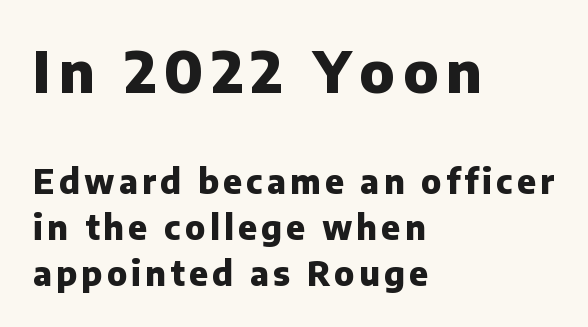
{"serif": "no", "italic": "no", "bold": "yes", "weight": "heavy", "width": "normal", "stroke_contrast": "low", "x_height": "medium", "monospaced": "no", "underline": "no", "align": "left", "line_spacing": "normal", "line_spacing_ratio": 1.39, "larger_block": "first", "size_ratio": 1.76, "glyph_px": 58}
